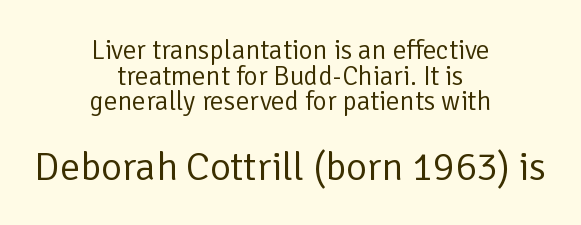
Q: Is the text bold? A: No.
Q: Is the text italic (slanted)? A: No, it is upright.
Q: Is the typeface a serif or a sans-serif typeface? A: Sans-serif.
Q: Is the text underlined? A: No.
Q: How is the paragraph aligned? A: Centered.
Q: Is the spacing between letters normal or unusually wide? A: Normal.
Q: Is the spacing between lines tight, normal or loose? A: Tight.
Q: Which block of text is set in a larger size, the first (top) or the second (bottom)? A: The second (bottom) one.
Q: Width (condensed, normal, or wide)? A: Normal.
Q: Stroke contrast? A: Low.
Q: x-height? A: Medium.
Q: Monospaced? A: No.
